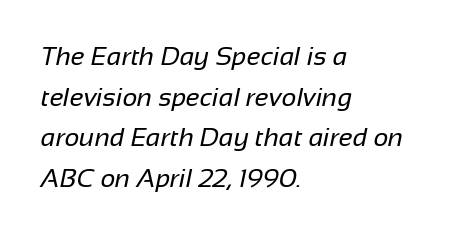
Q: Is the text bold? A: No.
Q: Is the text underlined? A: No.
Q: How is the paragraph aligned? A: Left-aligned.
Q: Is the spacing between letters normal or unusually wide? A: Normal.
Q: Is the spacing between lines tight, normal or loose? A: Normal.
